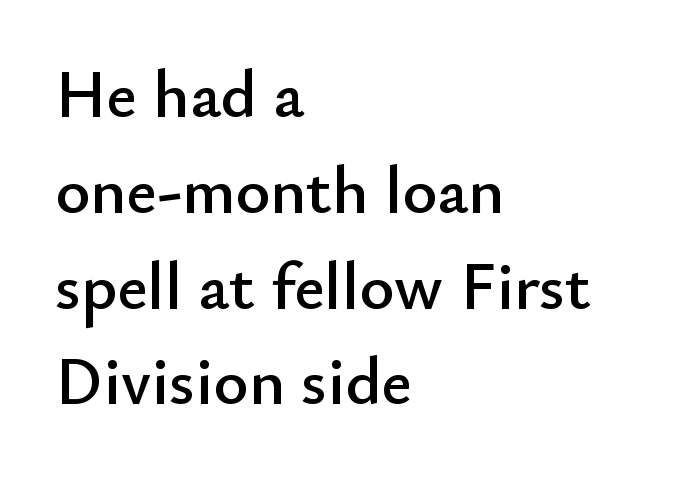
Horizontally, the lines are justified to the leading edge only. Just letters on the line, the space beneath them empty. Posture: straight, roman, zero tilt. Classification — sans serif. Rows of type keep a routine distance in the vertical direction.
